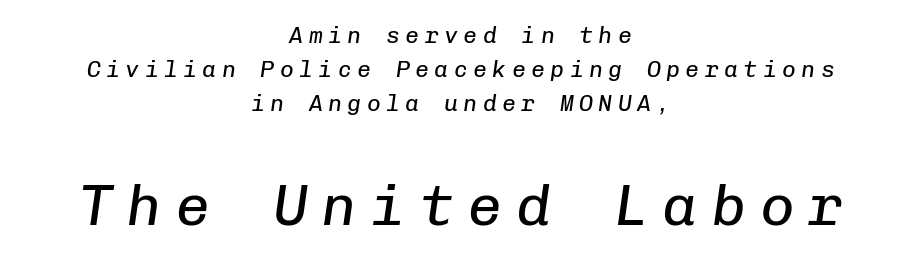
{"italic": "yes", "lean": "right", "slant_degrees": 8, "bold": "no", "weight": "regular", "width": "normal", "stroke_contrast": "low", "x_height": "medium", "monospaced": "yes", "underline": "no", "align": "center", "line_spacing": "normal", "line_spacing_ratio": 1.48, "letter_spacing": "wide", "letter_spacing_em": 0.24, "larger_block": "second", "size_ratio": 2.52, "glyph_px": 58}
